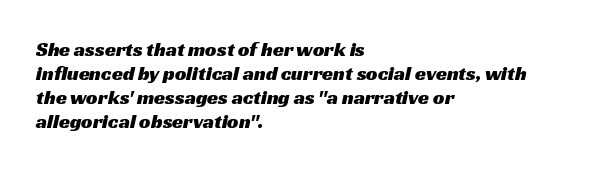
Q: Is the text underlined? A: No.
Q: How is the paragraph aligned? A: Left-aligned.
Q: Is the spacing between letters normal or unusually wide? A: Normal.
